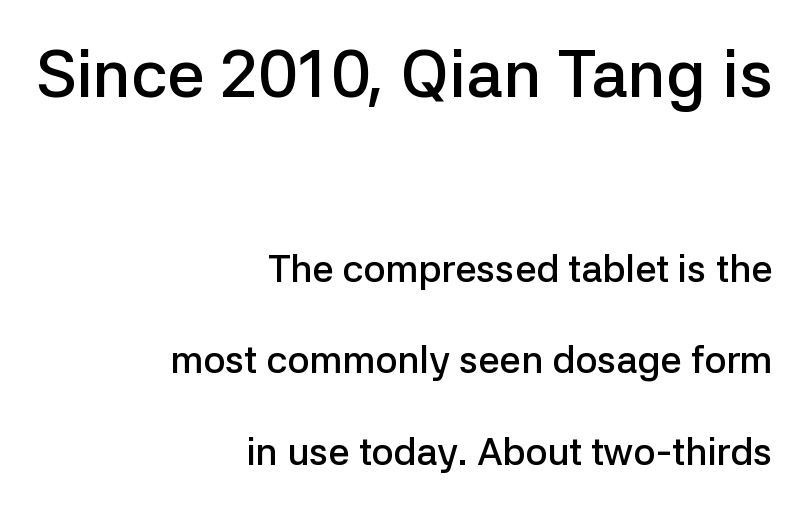
Q: Is the text bold? A: Semi-bold.
Q: Is the text italic (slanted)? A: No, it is upright.
Q: Is the typeface a serif or a sans-serif typeface? A: Sans-serif.
Q: Is the text underlined? A: No.
Q: How is the paragraph aligned? A: Right-aligned.
Q: Is the spacing between letters normal or unusually wide? A: Normal.
Q: Is the spacing between lines tight, normal or loose? A: Loose.
Q: Which block of text is set in a larger size, the first (top) or the second (bottom)? A: The first (top) one.
Q: Width (condensed, normal, or wide)? A: Normal.
Q: Stroke contrast? A: Low.
Q: x-height? A: Medium.
Q: Monospaced? A: No.
